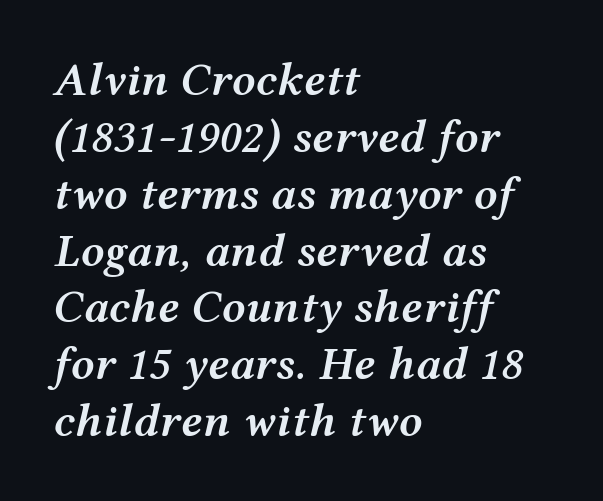
Q: Is the text bold? A: Semi-bold.
Q: Is the text italic (slanted)? A: Yes, it leans right by about 12 degrees.
Q: Is the text underlined? A: No.
Q: How is the paragraph aligned? A: Left-aligned.
Q: Is the spacing between letters normal or unusually wide? A: Normal.
Q: Width (condensed, normal, or wide)? A: Wide.
Q: Stroke contrast? A: Medium.
Q: x-height? A: Medium.
Q: Monospaced? A: No.
